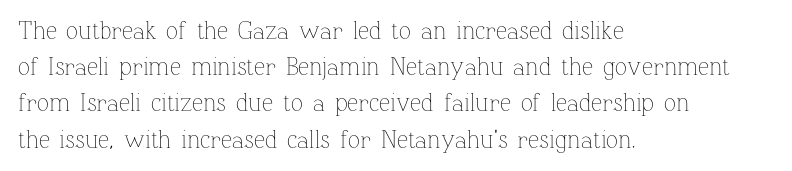
The cut favours lightness, reaching ordinary text weight at its darkest. Left-aligned paragraph, ragged on the right. There is no visible air inserted between adjacent glyphs. Has an underline been added? It has not. Upright lettering throughout. Leading matches the norm, producing a regular column.
